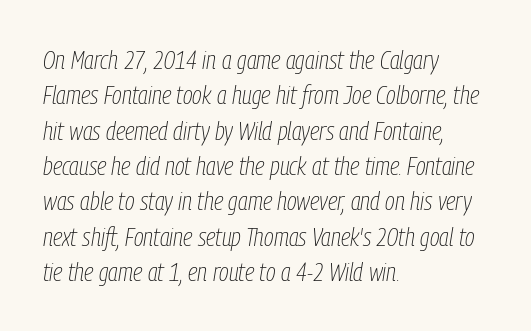
Q: Is the text bold? A: No.
Q: Is the text italic (slanted)? A: Yes, it leans right by about 9 degrees.
Q: Is the text underlined? A: No.
Q: How is the paragraph aligned? A: Left-aligned.
Q: Is the spacing between letters normal or unusually wide? A: Normal.
Q: Is the spacing between lines tight, normal or loose? A: Normal.
